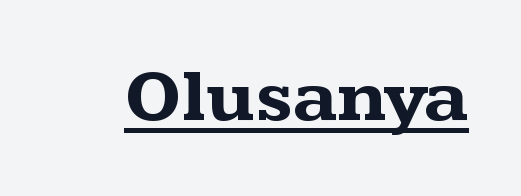
Is there an underline? Yes — a line sits under the letters. When letters stand straight like this, we call the style roman or upright. Old-style or modern, the face here clearly has serifs. Varying glyph widths throughout — classic text-font behaviour. Typesetter's note: full bold, strokes at maximum text heaviness.
